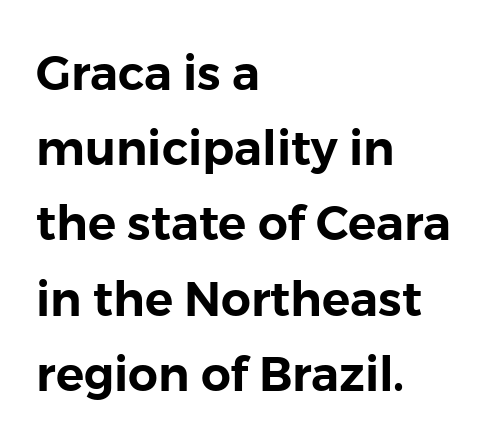
Q: Is the text italic (slanted)? A: No, it is upright.
Q: Is the typeface a serif or a sans-serif typeface? A: Sans-serif.
Q: Is the text underlined? A: No.
Q: How is the paragraph aligned? A: Left-aligned.
Q: Is the spacing between letters normal or unusually wide? A: Normal.
Q: Is the spacing between lines tight, normal or loose? A: Normal.
Q: Width (condensed, normal, or wide)? A: Normal.
Q: Stroke contrast? A: Low.
Q: x-height? A: Medium.
Q: Monospaced? A: No.
